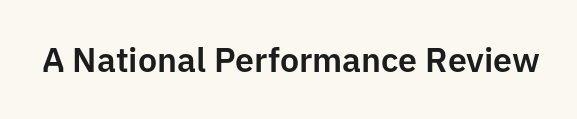
Q: Is the text italic (slanted)? A: No, it is upright.
Q: Is the typeface a serif or a sans-serif typeface? A: Sans-serif.
Q: Is the text underlined? A: No.
Q: Is the spacing between letters normal or unusually wide? A: Normal.
Q: Width (condensed, normal, or wide)? A: Normal.
Q: Stroke contrast? A: Low.
Q: x-height? A: Medium.
Q: Monospaced? A: No.
